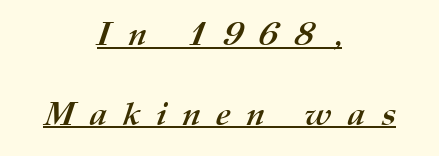
The space between consecutive lines is lavish. Descenders here cross a horizontal rule under the line. Characters follow at a spacing far wider than the type designer built in. Line starts and ends both wander, symmetrically. The passage shown is typed in a proportional face where columns would drift. The strokes are fattened all the way to bold.
